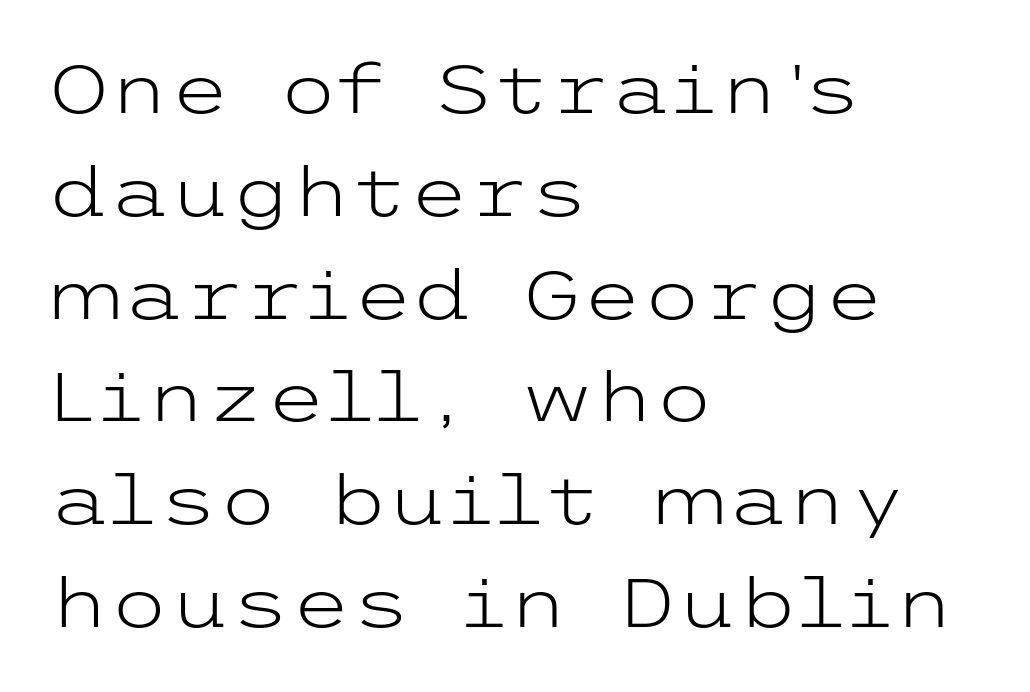
{"serif": "no", "italic": "no", "bold": "no", "weight": "light", "width": "wide", "stroke_contrast": "low", "x_height": "medium", "underline": "no", "align": "left", "line_spacing": "normal", "line_spacing_ratio": 1.49, "letter_spacing": "normal", "letter_spacing_em": 0.0, "glyph_px": 69}
